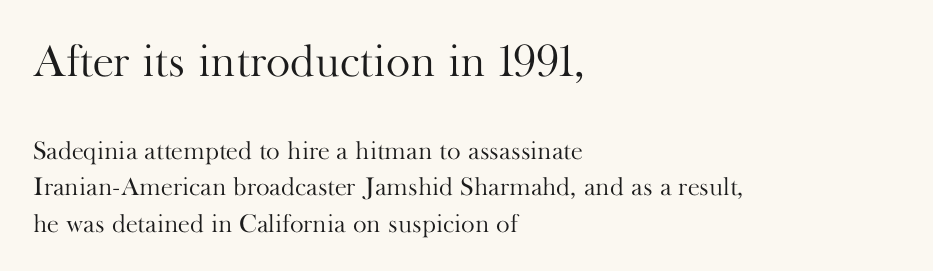
Heaviness? Minimal to ordinary, like unemphasized prose. Does the lettering tilt? It doesn't — this is upright. The strip under each line holds only bare page. Reading down the column, the eye jumps a familiar distance to each next line. The letters in the upper block stand taller than those in the block below.
